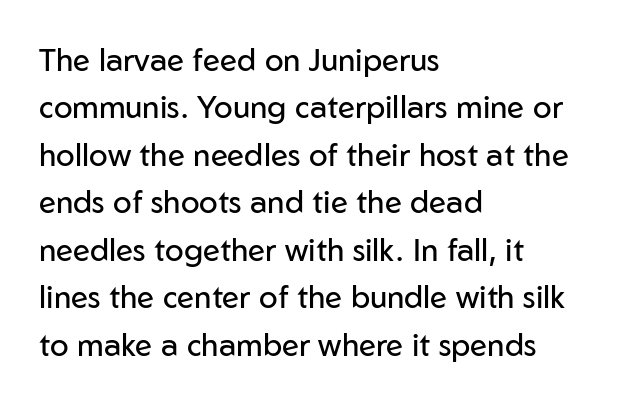
The image shows 31 px regular-weight sans-serif type, upright; set left-aligned, normal line spacing (1.53x), normal letter spacing, not underlined; low stroke contrast and a medium x-height.
